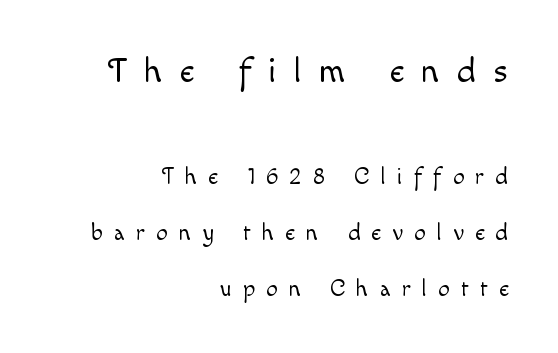
The line-height multiplier appears high, well above default. Plain, unruled lines of type. A typesetter would mark this as roman, not italic. Stems here are at most as thick as an everyday book face. Of the two passages, the one on top uses the larger point size. Each line ends at the same right margin while the left side varies.
